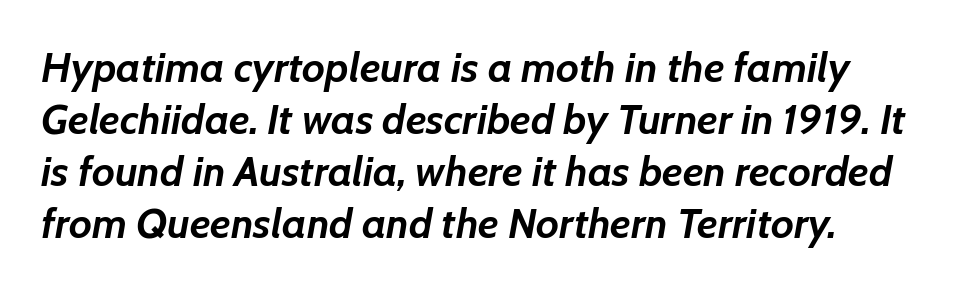
{"italic": "yes", "lean": "right", "slant_degrees": 7, "bold": "yes", "weight": "semibold", "width": "normal", "stroke_contrast": "low", "x_height": "medium", "monospaced": "no", "underline": "no", "line_spacing_ratio": 1.24, "letter_spacing": "normal", "letter_spacing_em": 0.0, "glyph_px": 42}
